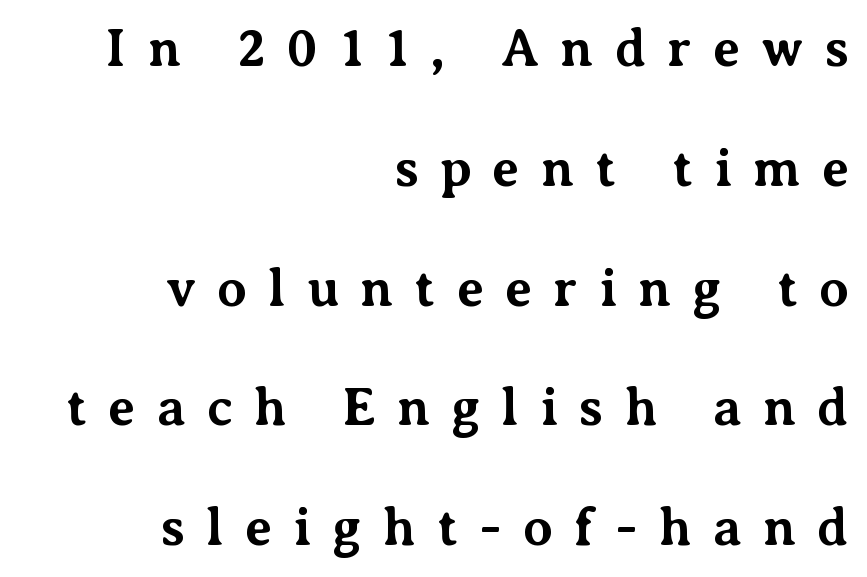
The image shows 53 px bold serif type, upright; set right-aligned, loose line spacing (2.26x), unusually wide letter spacing (+0.4 em), not underlined; medium stroke contrast and a medium x-height.
